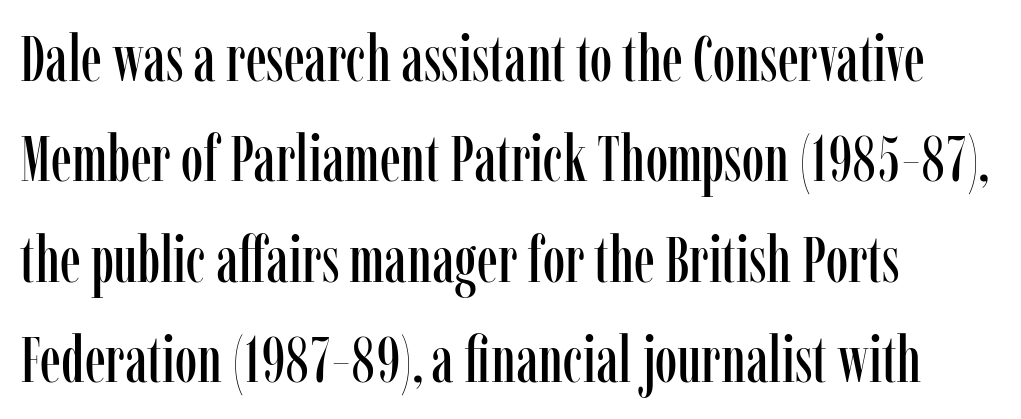
{"serif": "yes", "italic": "no", "width": "condensed", "stroke_contrast": "low", "x_height": "medium", "monospaced": "no", "underline": "no", "align": "left", "line_spacing": "normal", "line_spacing_ratio": 1.57, "letter_spacing": "normal", "letter_spacing_em": 0.0, "glyph_px": 64}
